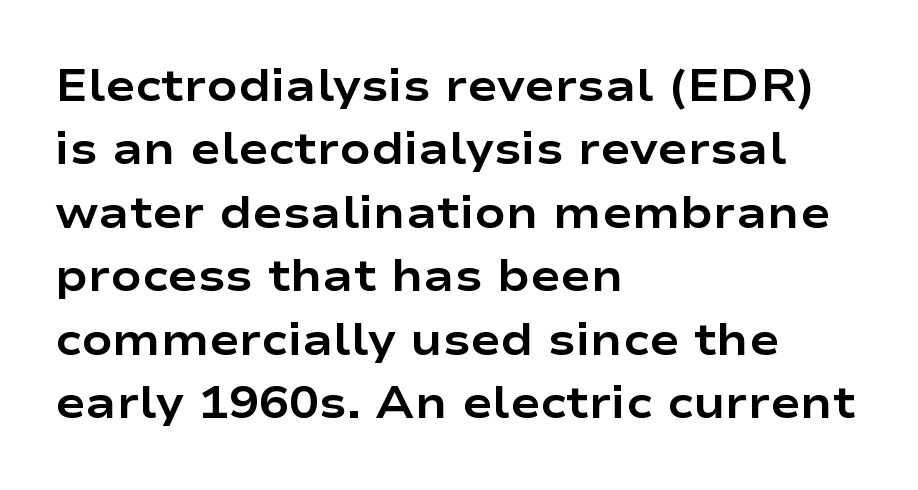
{"serif": "no", "italic": "no", "bold": "yes", "weight": "bold", "width": "wide", "stroke_contrast": "low", "x_height": "medium", "monospaced": "no", "underline": "no", "align": "left", "line_spacing": "normal", "line_spacing_ratio": 1.41, "letter_spacing": "normal", "letter_spacing_em": 0.0, "glyph_px": 45}
